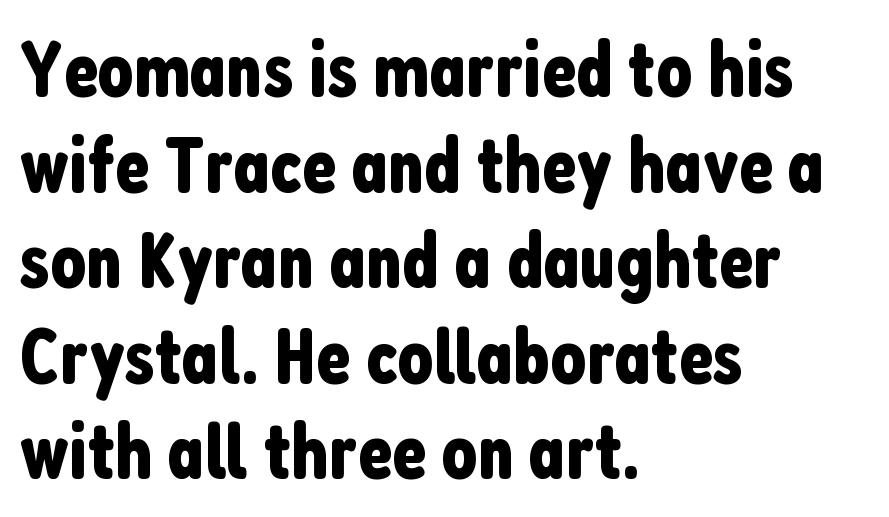
This sample is left-justified, so line endings fall wherever the words run out. The face used here is rendered with its standard letterfit. The face used here is proportionally spaced, like ordinary book or web type. Nope, not italic — everything's standing straight. Anything drawn beneath the words? Only blank space.
